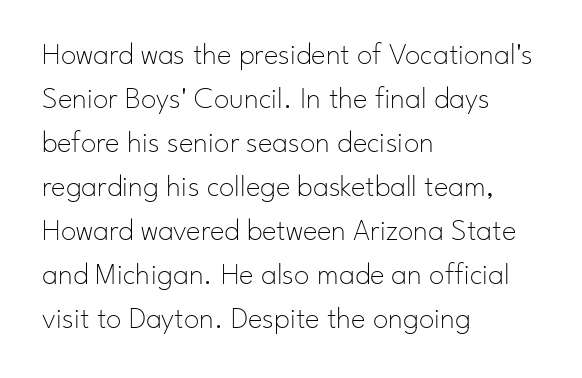
Q: Is the text bold? A: No.
Q: Is the text italic (slanted)? A: No, it is upright.
Q: Is the typeface a serif or a sans-serif typeface? A: Sans-serif.
Q: Is the text underlined? A: No.
Q: How is the paragraph aligned? A: Left-aligned.
Q: Is the spacing between letters normal or unusually wide? A: Normal.
Q: Is the spacing between lines tight, normal or loose? A: Normal.
Q: Width (condensed, normal, or wide)? A: Normal.
Q: Stroke contrast? A: Low.
Q: x-height? A: Small.
Q: Monospaced? A: No.
